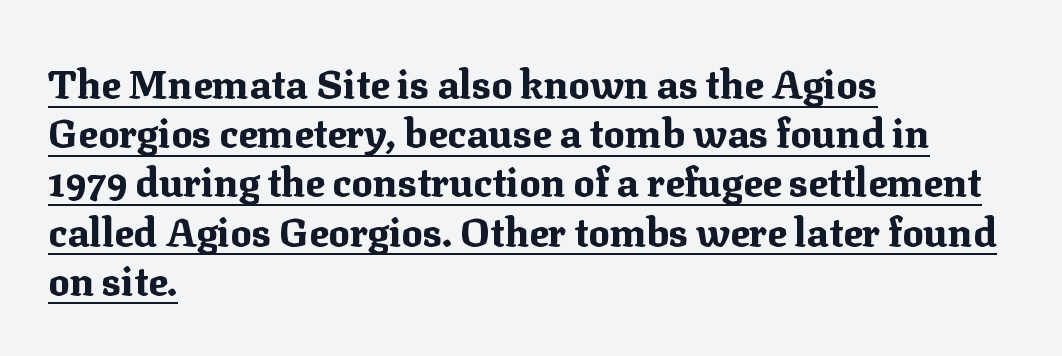
The lettering stays uniformly vertical, giving the passage a roman look. The lines are quadded left. Little horizontal feet cap the strokes, marking this as serif type. Has an underline been added? It has. The rendering uses natural spacing where letterforms have individual widths.
